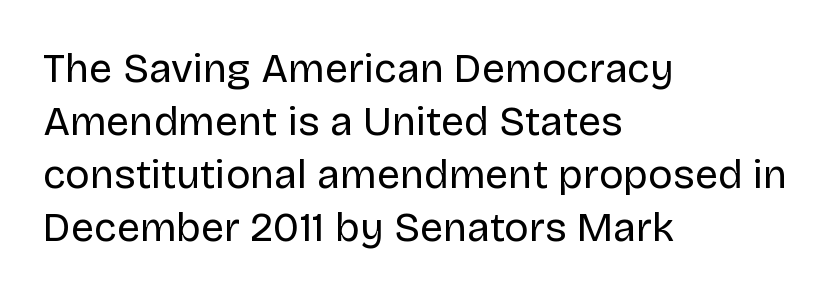
A typesetter would call this proportional, since set widths differ per character. Type style note: lacks serifs. Does the lettering tilt? It doesn't — this is upright. A light-to-regular cut is what we see here. Does extra space separate the letters? No, they use regular spacing. The ragged edge is on the right, which tells us the setting is flush left.
